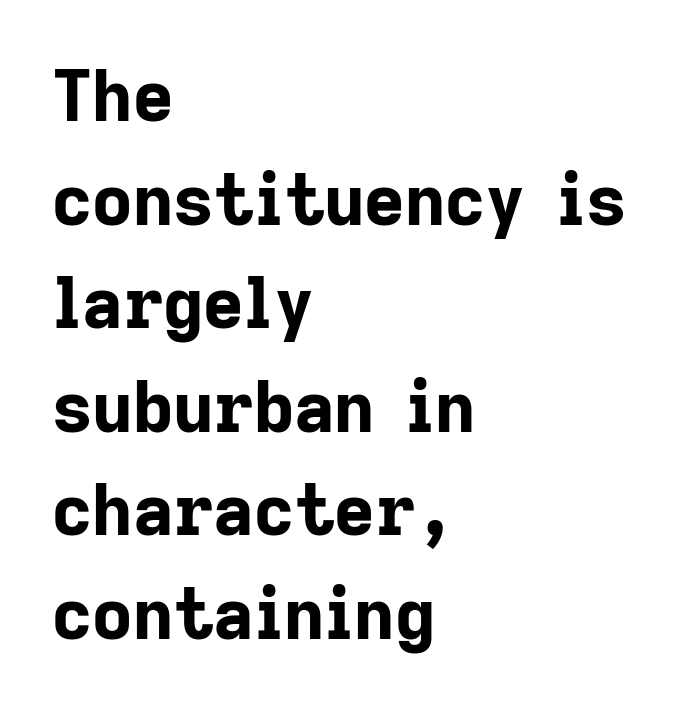
Descenders hang freely into open space. Each word holds together tightly as a unit, with standard inter-letter gaps. This sample uses a sans-serif face. Spacing verdict: proportional, widths tailored to each character.
